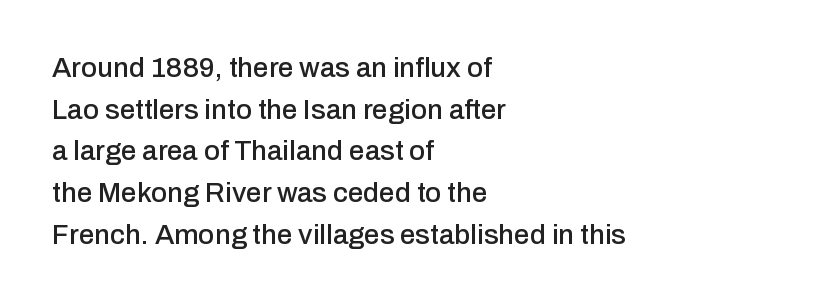
Do the letters lean? They stand straight. The space between consecutive lines is moderate. The letterforms sit shoulder to shoulder at normal distance. These lines are rendered in a variable-pitch font. Bare-footed words on every line.
